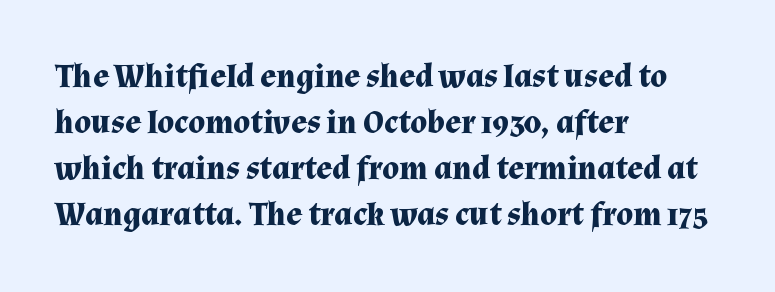
{"serif": "yes", "italic": "no", "bold": "yes", "weight": "bold", "width": "normal", "stroke_contrast": "medium", "x_height": "medium", "monospaced": "no", "underline": "no", "align": "left", "line_spacing": "normal", "line_spacing_ratio": 1.39, "letter_spacing": "normal", "letter_spacing_em": 0.0, "glyph_px": 33}
